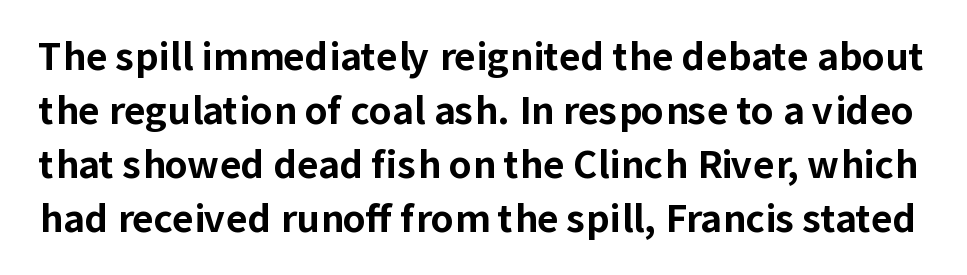
{"serif": "no", "italic": "no", "bold": "yes", "weight": "bold", "width": "normal", "stroke_contrast": "low", "x_height": "medium", "monospaced": "no", "underline": "no", "line_spacing": "normal", "line_spacing_ratio": 1.46, "letter_spacing": "normal", "letter_spacing_em": 0.0, "glyph_px": 37}
